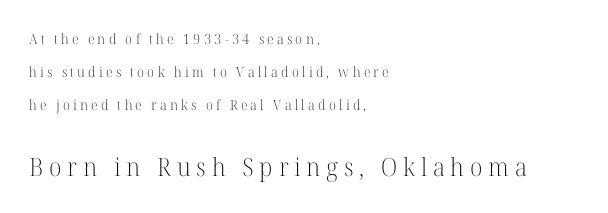
The image shows 25 px text type, upright; set left-aligned, loose line spacing (2.37x), unusually wide letter spacing (+0.23 em), not underlined; the second (bottom) block is 1.79x larger.
